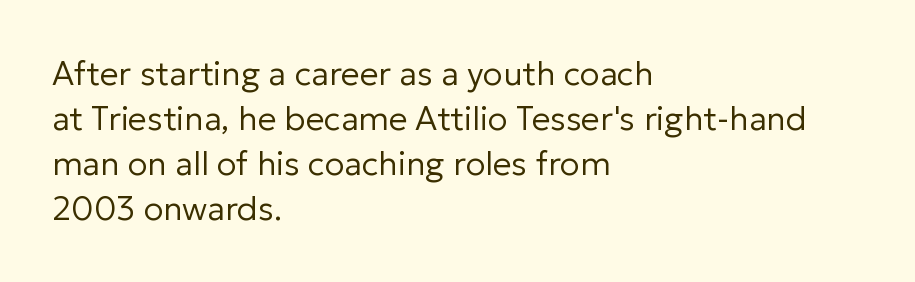
Default kerning and tracking; the words read as compact shapes. Each letter's strokes conclude bluntly, with no projecting serifs. The face used here is proportionally spaced, like ordinary book or web type. If you drew a ruler down the left edge, every line would touch it.
